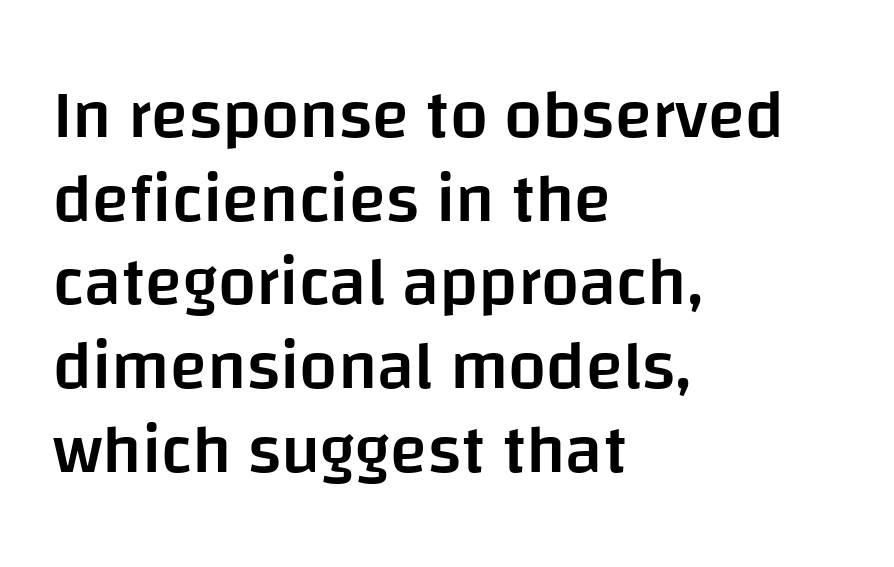
Every row of glyphs begins at an identical x-position on the left. A roman cut, with each character standing at attention. Plain, unruled lines of type. Looks like regular typesetting: each glyph gets only the width it needs.
